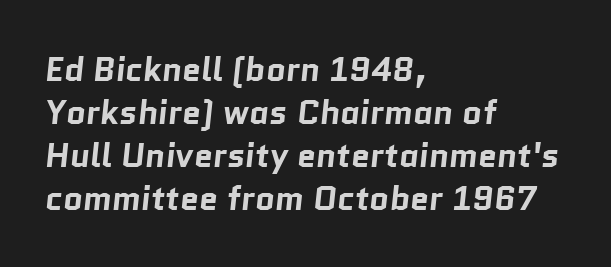
Q: Is the text bold? A: Yes.
Q: Is the typeface a serif or a sans-serif typeface? A: Sans-serif.
Q: Is the text underlined? A: No.
Q: How is the paragraph aligned? A: Left-aligned.
Q: Is the spacing between letters normal or unusually wide? A: Normal.
Q: Is the spacing between lines tight, normal or loose? A: Normal.
Q: Width (condensed, normal, or wide)? A: Normal.
Q: Stroke contrast? A: Low.
Q: x-height? A: Medium.
Q: Monospaced? A: No.
